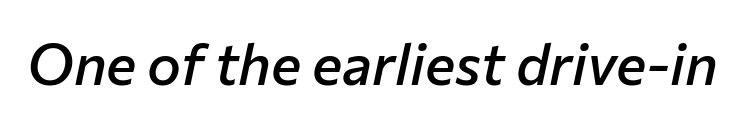
{"italic": "yes", "lean": "right", "slant_degrees": 12, "bold": "semi", "weight": "semibold", "width": "normal", "stroke_contrast": "low", "x_height": "medium", "monospaced": "no", "underline": "no", "letter_spacing": "normal", "letter_spacing_em": 0.0, "glyph_px": 57}
